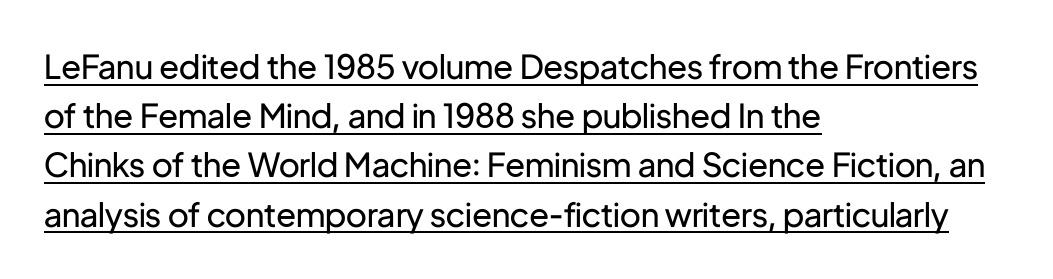
The image shows 33 px regular-weight sans-serif type, upright; set left-aligned, normal line spacing (1.49x), normal letter spacing, underlined; low stroke contrast and a medium x-height.
